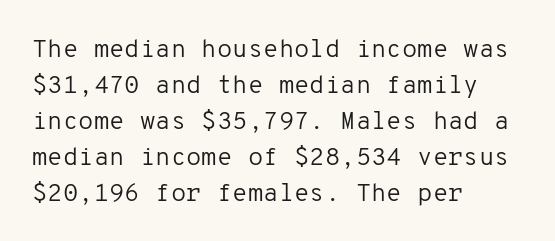
{"italic": "no", "bold": "no", "underline": "no", "align": "left", "line_spacing": "normal", "line_spacing_ratio": 1.44, "letter_spacing": "normal", "letter_spacing_em": 0.0, "glyph_px": 25}
